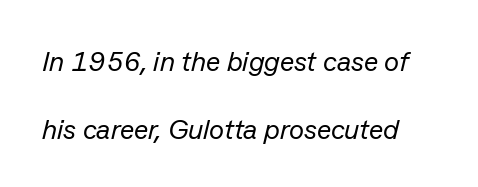
What's the leading like? Stretched, with rows far apart. Descender tails drop into unmarked territory. Inter-character spacing is left at the font's built-in metrics. Here the designer chose a conventional face with non-uniform glyph widths.
